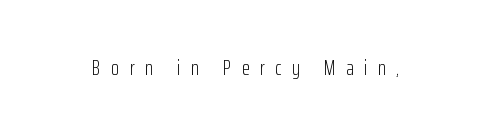
The passage shown is not underscored anywhere. This sample uses an upright cut, with every glyph sitting square on the baseline. The tracking jumps out immediately: characters are airy and widely separated. The strokes carry an ordinary text weight at most.
